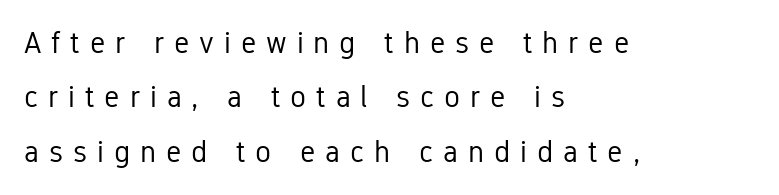
The passage shown is not bold in any degree. Each letter's strokes conclude bluntly, with no projecting serifs. The space beneath each line is pristine and unruled. The passage is arranged the way most books set body copy — flush left. Posture: straight, roman, zero tilt.
